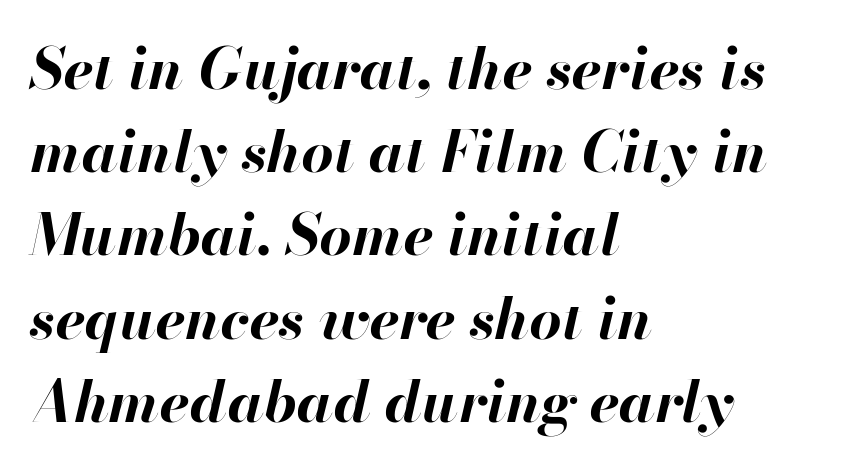
The image shows 57 px bold type, italic (leaning right); set left-aligned, normal line spacing (1.46x), normal letter spacing, not underlined; high stroke contrast and a small x-height.
